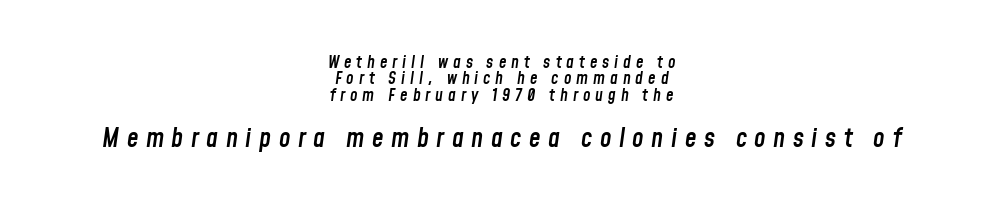
{"italic": "yes", "lean": "right", "slant_degrees": 8, "bold": "semi", "underline": "no", "align": "center", "line_spacing": "tight", "line_spacing_ratio": 0.97, "letter_spacing": "wide", "letter_spacing_em": 0.29, "larger_block": "second", "size_ratio": 1.53, "glyph_px": 26}
